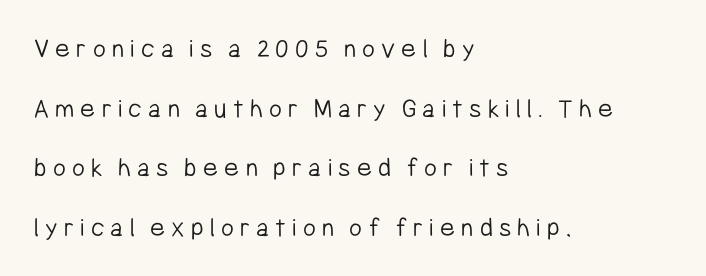
Q: Is the text bold? A: No.
Q: Is the text italic (slanted)? A: No, it is upright.
Q: Is the typeface a serif or a sans-serif typeface? A: Sans-serif.
Q: Is the text underlined? A: No.
Q: How is the paragraph aligned? A: Left-aligned.
Q: Is the spacing between letters normal or unusually wide? A: Unusually wide.
Q: Is the spacing between lines tight, normal or loose? A: Loose.
Q: Width (condensed, normal, or wide)? A: Condensed.
Q: Stroke contrast? A: Low.
Q: x-height? A: Medium.
Q: Monospaced? A: No.
